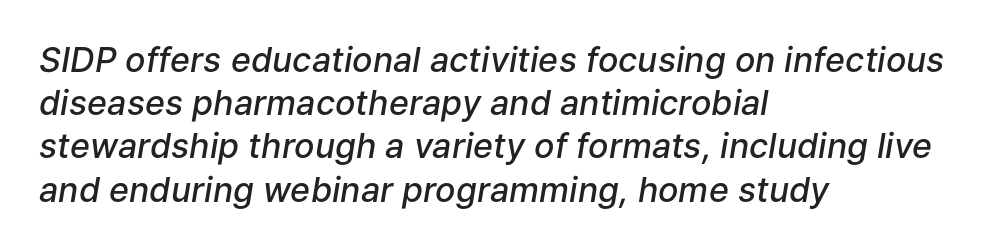
The image shows 34 px semibold type, italic (leaning right); set left-aligned, normal line spacing (1.27x), normal letter spacing, not underlined; low stroke contrast and a medium x-height.
